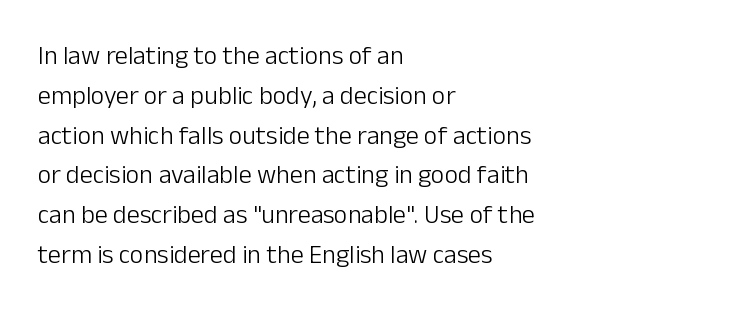
The image shows 26 px text type, upright; set left-aligned, normal line spacing (1.53x), normal letter spacing, not underlined.
